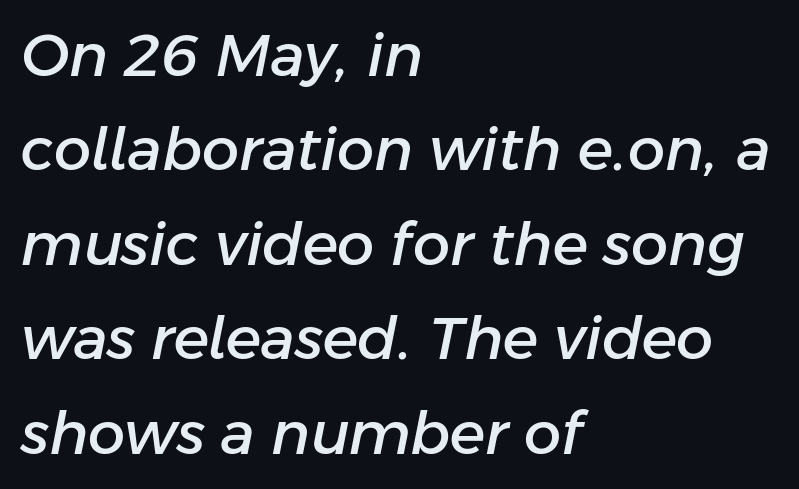
Q: Is the text italic (slanted)? A: Yes, it leans right by about 11 degrees.
Q: Is the text underlined? A: No.
Q: How is the paragraph aligned? A: Left-aligned.
Q: Is the spacing between letters normal or unusually wide? A: Normal.
Q: Is the spacing between lines tight, normal or loose? A: Normal.
Q: Width (condensed, normal, or wide)? A: Normal.
Q: Stroke contrast? A: Low.
Q: x-height? A: Medium.
Q: Monospaced? A: No.
